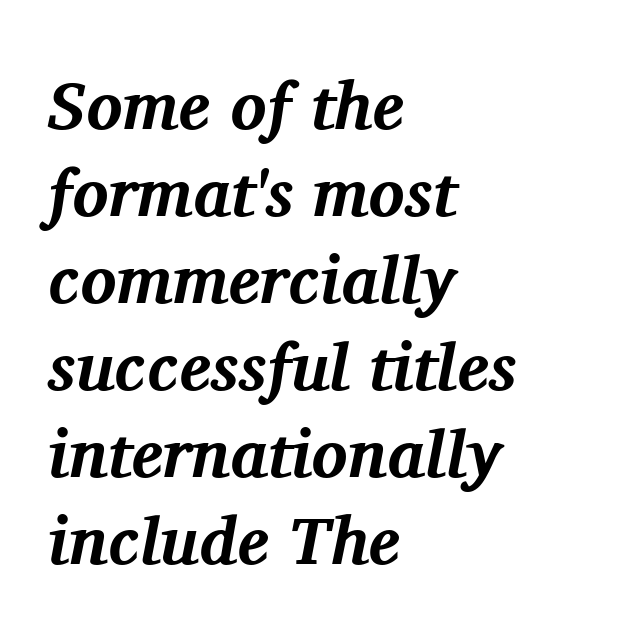
Letter spacing: default. In terms of weight, the rendering is a true, heavy bold. Teacher's note: observe the even left margin — that is flush-left alignment. Characters are canted at an angle relative to the baseline's perpendicular. A clean baseline with only descenders dipping below it. Are there feet on the stems? There are — it's a serif.
